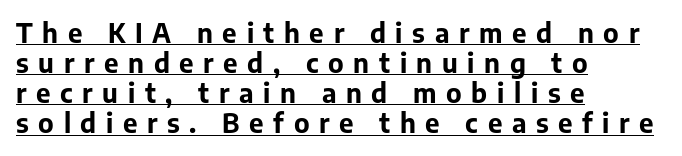
{"italic": "no", "bold": "yes", "underline": "yes", "align": "left", "line_spacing_ratio": 1.16, "letter_spacing": "wide", "letter_spacing_em": 0.37, "glyph_px": 26}
